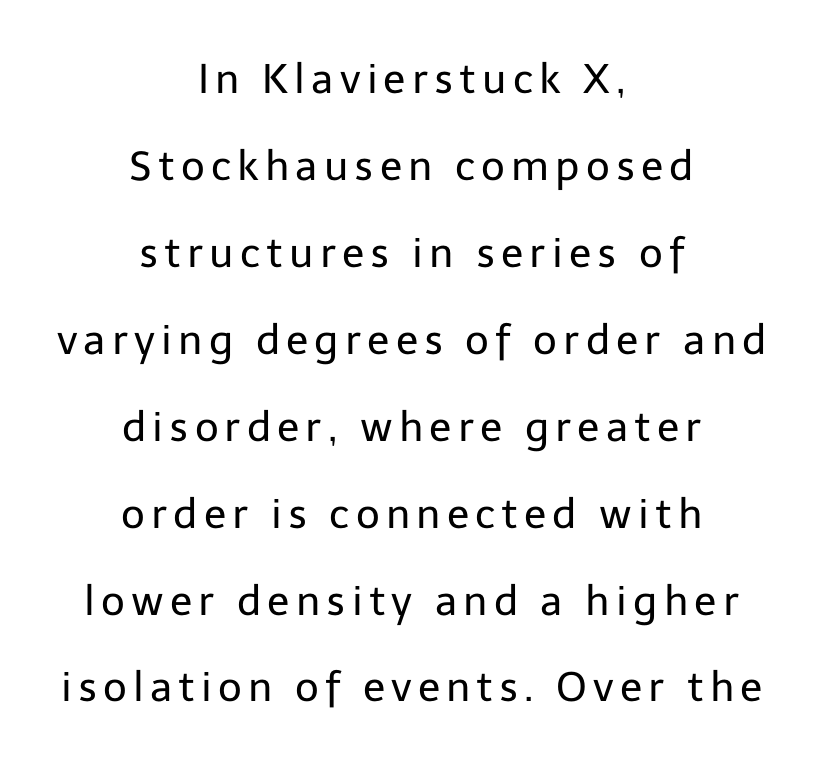
These lines are centered, leaving both edges ragged. Proportional: the letters do not fall into vertical columns. Nothing sits at the stroke ends, so this counts as sans-serif. No extra ink here — the face is not bold.
